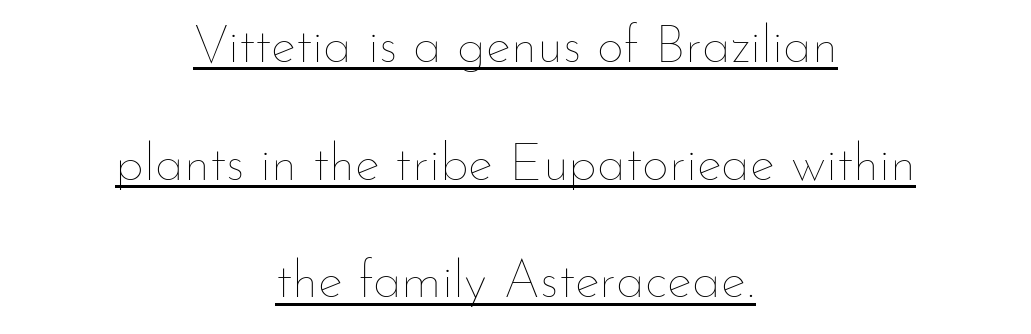
The gaps between neighbouring characters are ordinary and unremarkable. Each stroke keeps to a modest, everyday thickness or less. You could not count columns in this text — the font is proportionally spaced. The specimen includes a rule beneath the text block's lines. The passage is arranged like a title page — every line centered. Baseline-to-baseline distance is far greater than the letter height.
